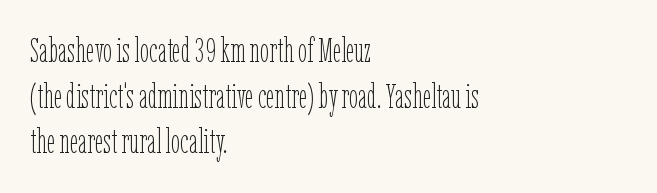
The image shows 33 px thin, condensed type, upright; set left-aligned, normal line spacing (1.38x), normal letter spacing, not underlined; low stroke contrast and a medium x-height.
